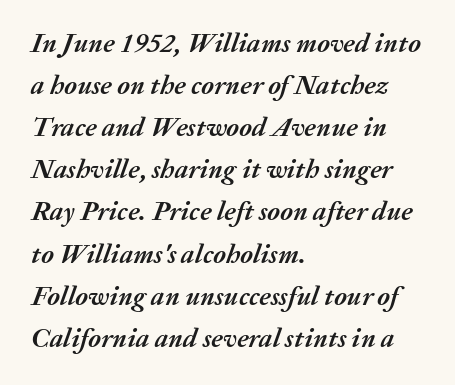
The lines in this sample share a left origin and differ only in where they stop. Posture: slanted. Pretty heavy lettering here — definitely bold. Letter spacing: default. Any mark beneath the type? The region is blank.
